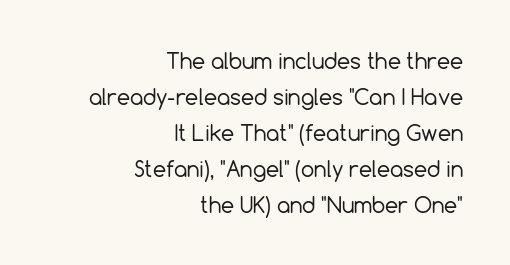
The compositor pushed each line to the right boundary. Underline: absent. The face looks like a standard text weight, possibly lighter. Students, note that the glyphs here touch the page at normal intervals. Every stem runs plumb, perpendicular to the baseline.
